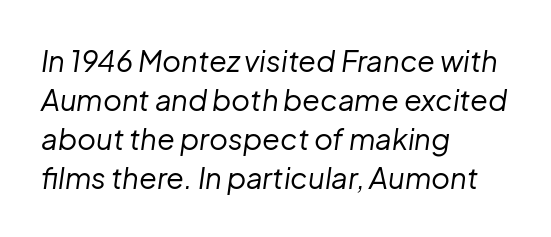
The image shows 29 px regular-weight type, italic (leaning right); set left-aligned, normal line spacing (1.34x), normal letter spacing, not underlined; low stroke contrast and a medium x-height.
